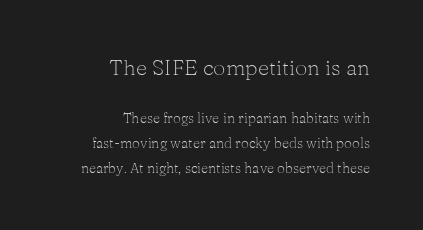
{"italic": "no", "bold": "no", "underline": "no", "align": "right", "line_spacing_ratio": 1.76, "letter_spacing": "normal", "letter_spacing_em": 0.0, "larger_block": "first", "size_ratio": 1.57, "glyph_px": 22}
